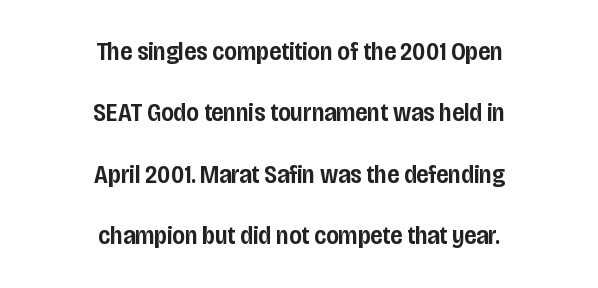
The image shows 26 px text type, upright; set centered, loose line spacing (2.36x), normal letter spacing, not underlined.
